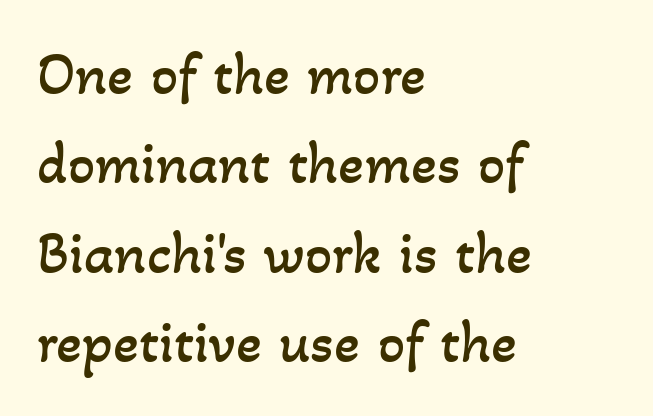
The image shows 60 px regular-weight type; set left-aligned, normal line spacing (1.49x), normal letter spacing, not underlined; low stroke contrast and a small x-height.
